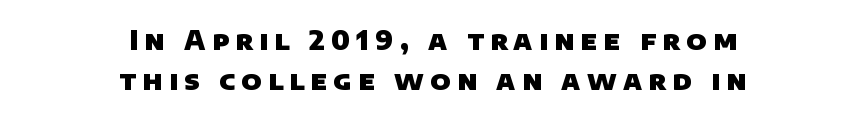
Q: Is the text bold? A: Yes.
Q: Is the text underlined? A: No.
Q: How is the paragraph aligned? A: Centered.
Q: Is the spacing between letters normal or unusually wide? A: Unusually wide.
Q: Is the spacing between lines tight, normal or loose? A: Normal.
